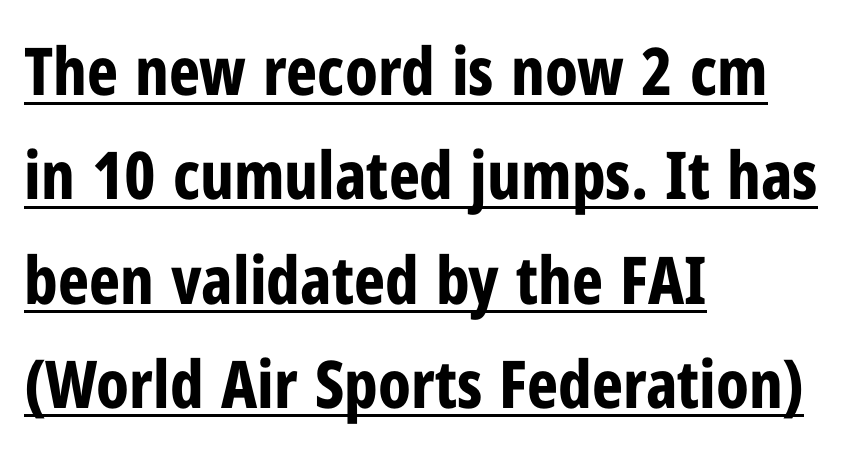
{"serif": "no", "italic": "no", "bold": "yes", "weight": "bold", "width": "condensed", "stroke_contrast": "low", "x_height": "medium", "monospaced": "no", "underline": "yes", "align": "left", "line_spacing": "normal", "line_spacing_ratio": 1.58, "letter_spacing": "normal", "letter_spacing_em": 0.0, "glyph_px": 66}
